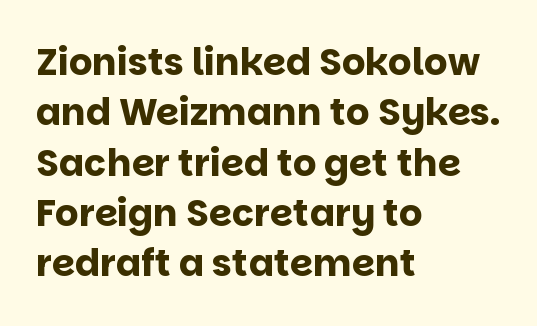
{"serif": "no", "italic": "no", "bold": "yes", "weight": "bold", "width": "normal", "stroke_contrast": "low", "x_height": "large", "monospaced": "no", "underline": "no", "align": "left", "line_spacing": "normal", "line_spacing_ratio": 1.36, "letter_spacing": "normal", "letter_spacing_em": 0.0, "glyph_px": 37}
